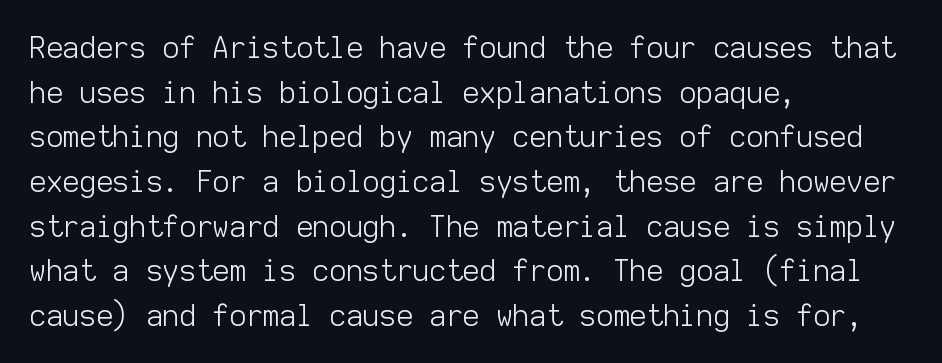
{"serif": "no", "italic": "no", "bold": "no", "weight": "light", "width": "normal", "stroke_contrast": "low", "x_height": "medium", "monospaced": "yes", "underline": "no", "align": "left", "line_spacing": "normal", "line_spacing_ratio": 1.54, "letter_spacing": "normal", "letter_spacing_em": 0.0, "glyph_px": 29}
